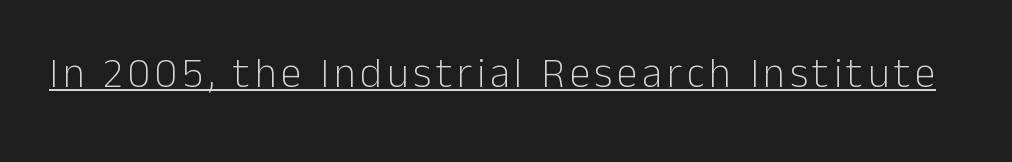
The image shows 42 px light sans-serif type, upright; set underlined; low stroke contrast and a medium x-height.
